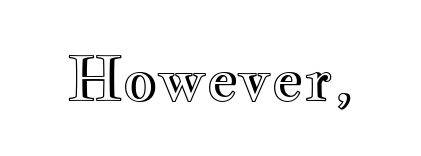
Decoration check: the copy has no underline. Quick note: not italic, upright. Observe the ordinary spacing: letters are neighbours, not strangers. The face used here is proportionally spaced, like ordinary book or web type.
